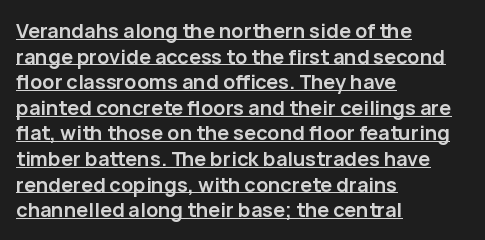
The image shows 20 px bold type, upright; set left-aligned, normal line spacing (1.28x), normal letter spacing, underlined.
